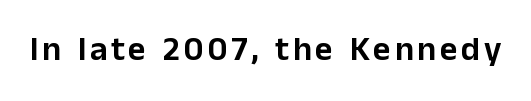
Q: Is the text italic (slanted)? A: No, it is upright.
Q: Is the typeface a serif or a sans-serif typeface? A: Sans-serif.
Q: Is the text underlined? A: No.
Q: Width (condensed, normal, or wide)? A: Normal.
Q: Stroke contrast? A: Low.
Q: x-height? A: Medium.
Q: Monospaced? A: No.
